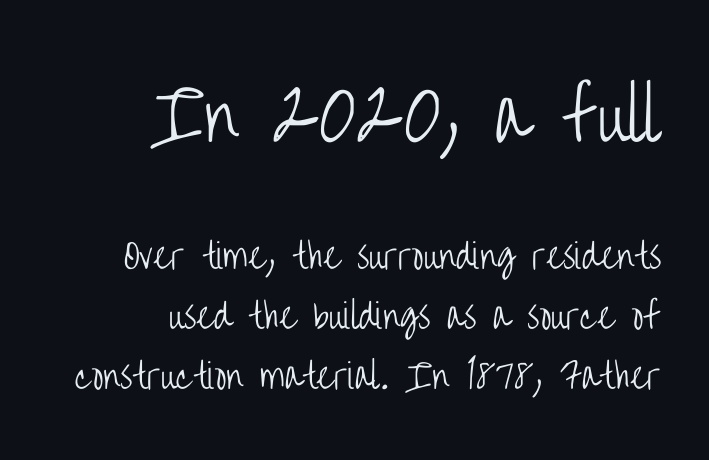
Each line ends at the same right margin while the left side varies. No heavy texture on the line: the type isn't bold. Underlining? Definitely not there. Varying glyph widths throughout — classic text-font behaviour.
